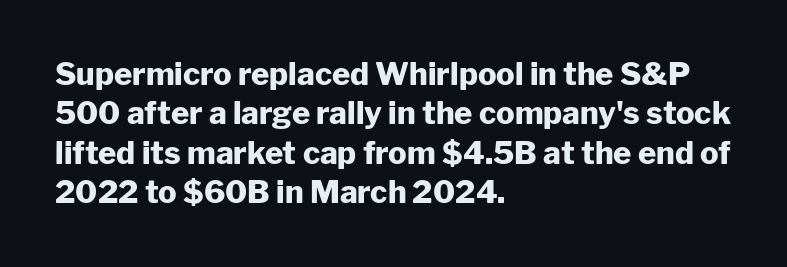
Q: Is the text bold? A: Yes.
Q: Is the text italic (slanted)? A: No, it is upright.
Q: Is the typeface a serif or a sans-serif typeface? A: Sans-serif.
Q: Is the text underlined? A: No.
Q: How is the paragraph aligned? A: Left-aligned.
Q: Is the spacing between letters normal or unusually wide? A: Normal.
Q: Is the spacing between lines tight, normal or loose? A: Normal.
Q: Width (condensed, normal, or wide)? A: Normal.
Q: Stroke contrast? A: Low.
Q: x-height? A: Medium.
Q: Monospaced? A: No.
